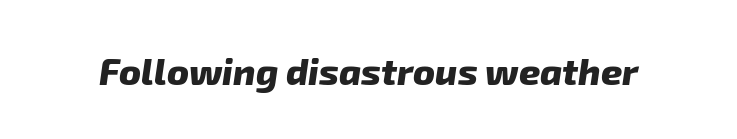
The image shows 37 px heavy sans-serif type; set normal letter spacing, not underlined; low stroke contrast and a medium x-height.
